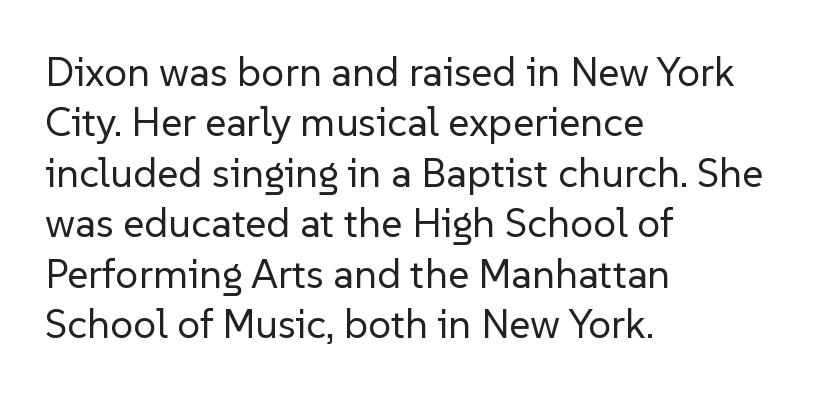
The ragged edge is on the right, which tells us the setting is flush left. The passage shown is typed in a proportional face where columns would drift. Nothing heavy about these letters — not bold at all. Vertical strokes here are truly vertical. The letters sit at their default tracking, neither squeezed nor spread. The glyphs in this specimen are sans serif.
